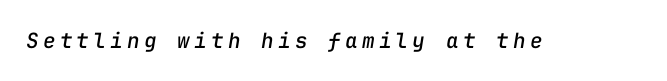
The image shows 21 px text type, italic (leaning right); set unusually wide letter spacing (+0.2 em), not underlined.
